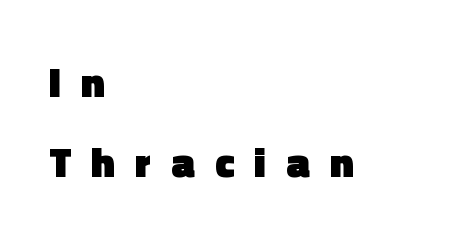
What weight is shown? A full bold with thick strokes. Whoever set this chose breathing room over compactness in the vertical rhythm. Serif or sans? Sans — the stroke terminals are bare. These lines have a slow, spaced-out rhythm from letter to letter.
